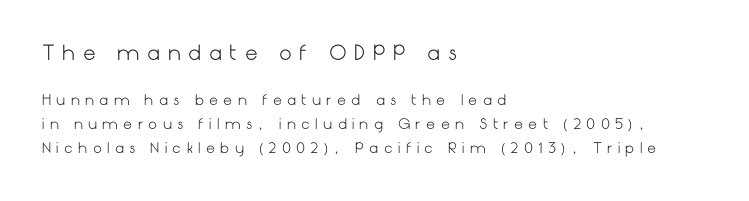
{"italic": "no", "bold": "no", "underline": "no", "align": "left", "line_spacing": "normal", "line_spacing_ratio": 1.7, "letter_spacing": "wide", "letter_spacing_em": 0.38, "larger_block": "first", "size_ratio": 1.43, "glyph_px": 20}
